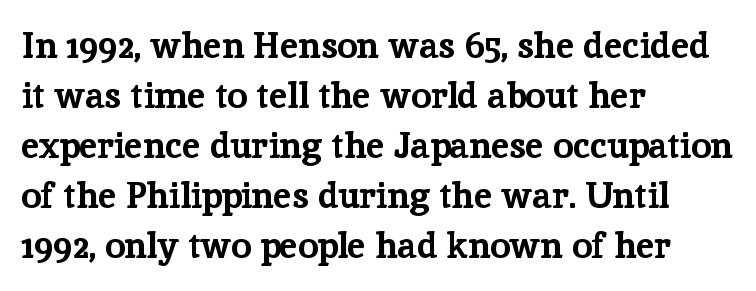
The space between consecutive lines is moderate. The rag falls on the right side of this text block. Ordinary non-slanted type is in use. Characters follow at the spacing the type designer built in. Stroke terminals: seriffed. Each letter keeps its own natural width here, so spacing adapts to shape.
